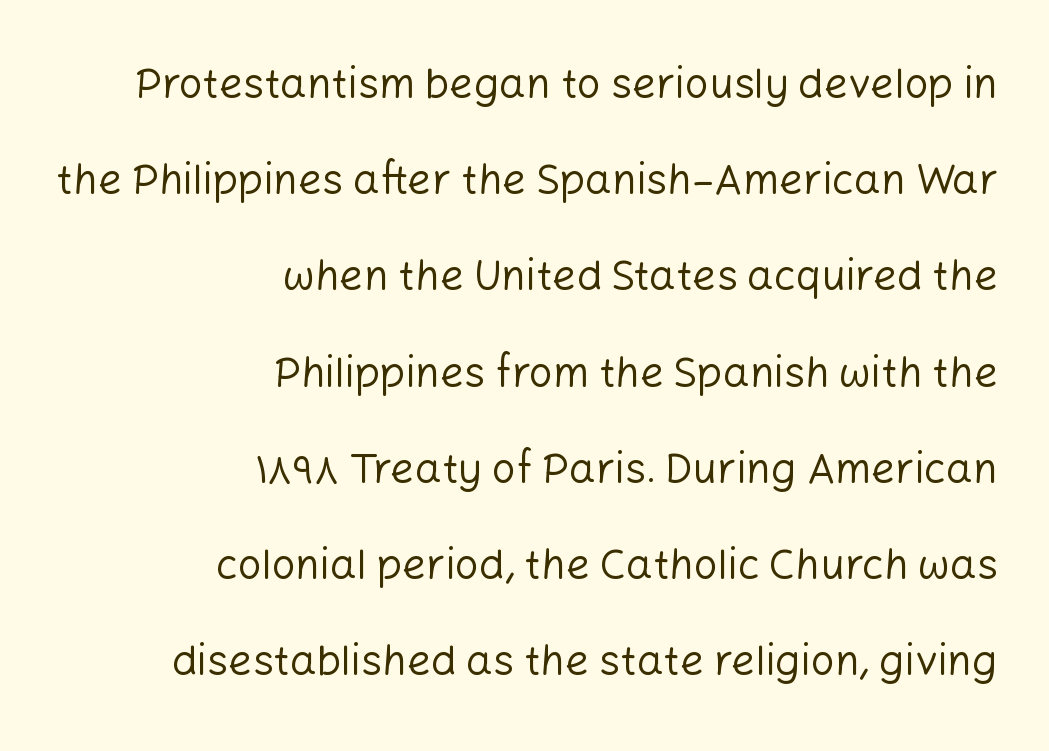
The image shows 42 px regular-weight sans-serif type, upright; set right-aligned, loose line spacing (2.29x), normal letter spacing, not underlined; low stroke contrast and a medium x-height.
